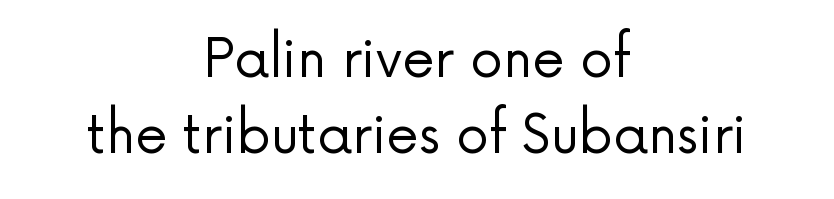
Q: Is the text bold? A: No.
Q: Is the text italic (slanted)? A: No, it is upright.
Q: Is the typeface a serif or a sans-serif typeface? A: Sans-serif.
Q: Is the text underlined? A: No.
Q: How is the paragraph aligned? A: Centered.
Q: Is the spacing between letters normal or unusually wide? A: Normal.
Q: Is the spacing between lines tight, normal or loose? A: Normal.
Q: Width (condensed, normal, or wide)? A: Normal.
Q: Stroke contrast? A: Low.
Q: x-height? A: Medium.
Q: Monospaced? A: No.
